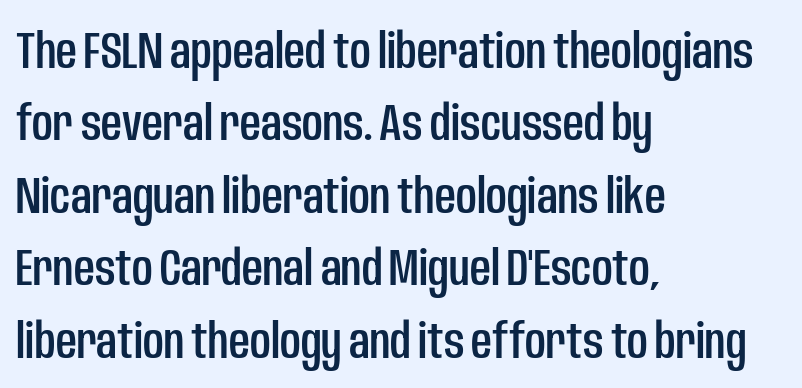
In CSS terms this would be text-align: left. You could not count columns in this text — the font is proportionally spaced. Notice how the stems are strictly vertical — no italics here. Vertical spacing — default. This sample uses plain, unmodified letter spacing.
